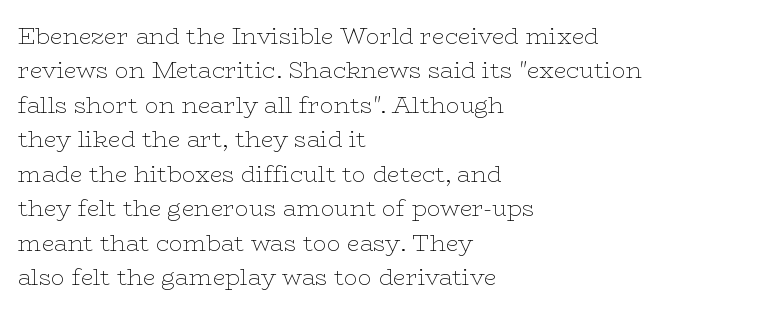
Q: Is the text bold? A: No.
Q: Is the text italic (slanted)? A: No, it is upright.
Q: Is the text underlined? A: No.
Q: How is the paragraph aligned? A: Left-aligned.
Q: Is the spacing between letters normal or unusually wide? A: Normal.
Q: Is the spacing between lines tight, normal or loose? A: Normal.
